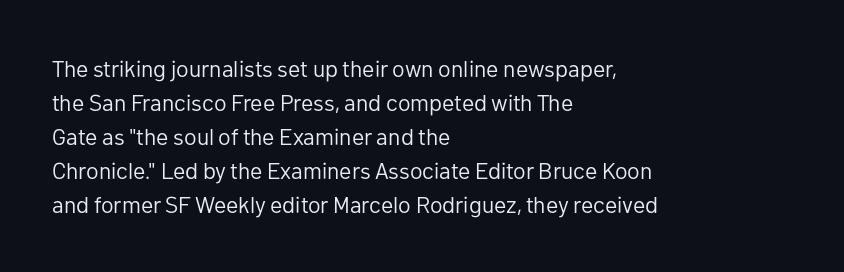
{"italic": "no", "bold": "no", "underline": "no", "align": "left", "line_spacing": "normal", "line_spacing_ratio": 1.48, "letter_spacing": "normal", "letter_spacing_em": 0.0, "glyph_px": 23}
